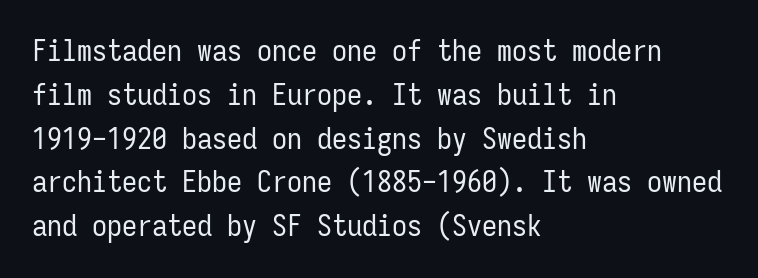
Vertical spacing — default. Do the characters align in a grid? Yes, the font is monospaced. The cut favours lightness, reaching ordinary text weight at its darkest. Tall strokes in this sample are plumb rather than angled. This sample is left-justified, so line endings fall wherever the words run out. Check under the words: just untouched page.
